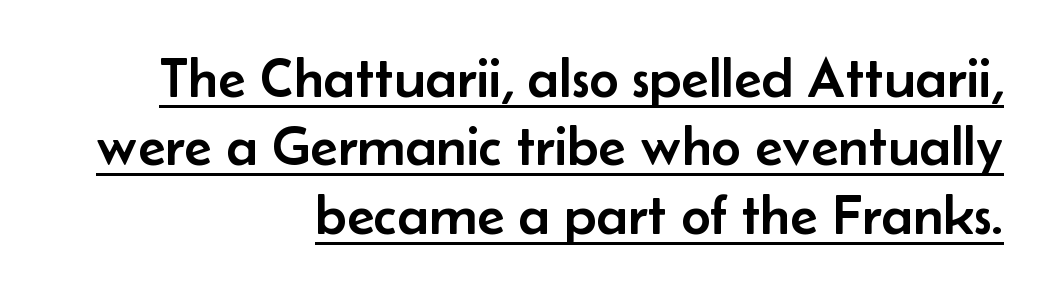
The image shows 57 px sans-serif type, upright; set right-aligned, line spacing 1.2x, normal letter spacing, underlined; low stroke contrast and a small x-height.
